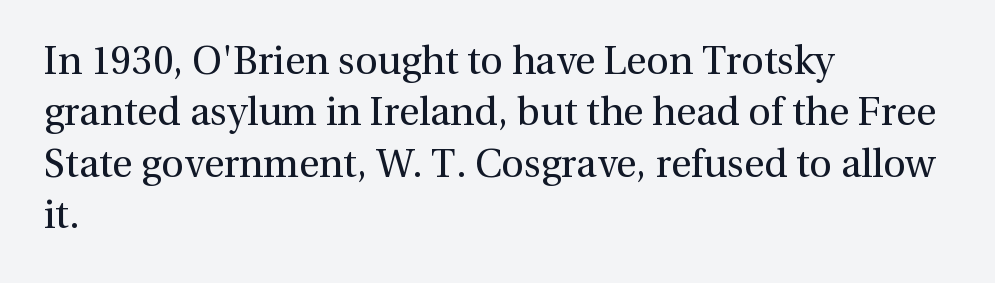
The image shows 39 px regular-weight serif type, upright; set left-aligned, normal line spacing (1.32x), normal letter spacing, not underlined; a medium x-height.
